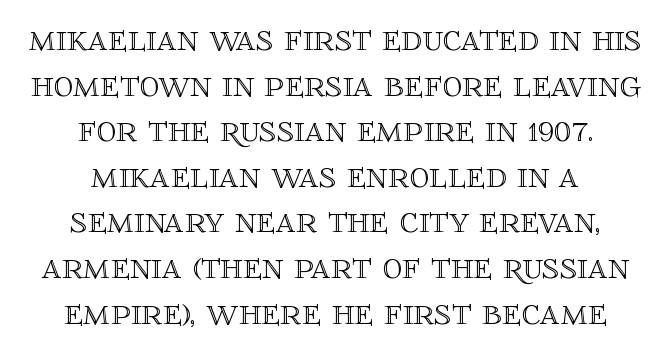
Check the space under the baseline: it is left empty. Students, observe: this is what under-led, compact text looks like. Note the varied advance widths — an 'i' is clearly narrower than an 'm'. The lines are quadded center. Designer's note — italics off, roman on. No extra tracking has been applied to these lines.
